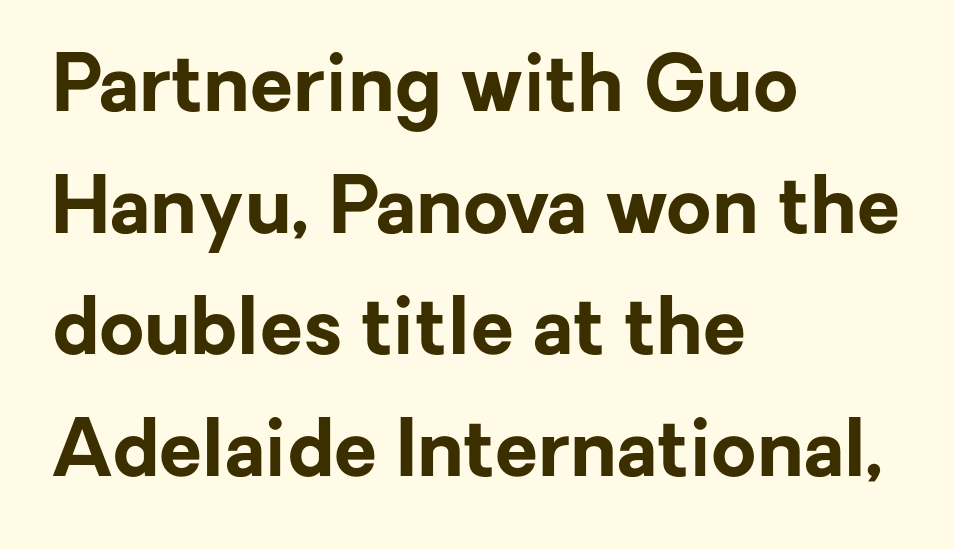
The image shows 78 px bold sans-serif type, upright; set left-aligned, normal line spacing (1.56x), normal letter spacing, not underlined; low stroke contrast and a medium x-height.
